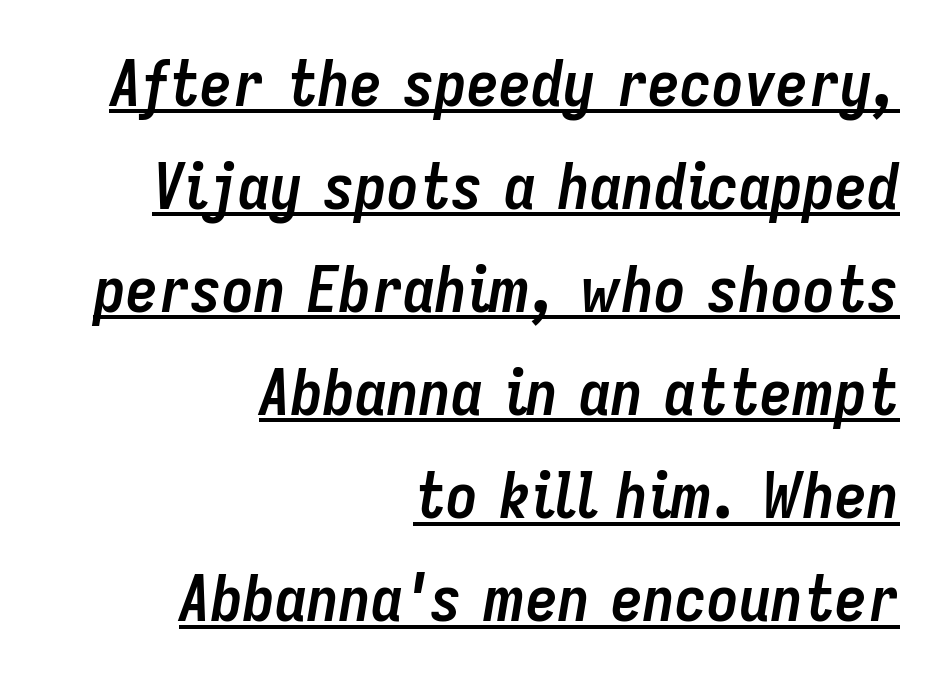
{"italic": "yes", "lean": "right", "slant_degrees": 9, "bold": "yes", "weight": "semibold", "width": "condensed", "stroke_contrast": "low", "x_height": "medium", "monospaced": "no", "underline": "yes", "align": "right", "line_spacing": "normal", "line_spacing_ratio": 1.61, "letter_spacing": "normal", "letter_spacing_em": 0.0, "glyph_px": 64}
